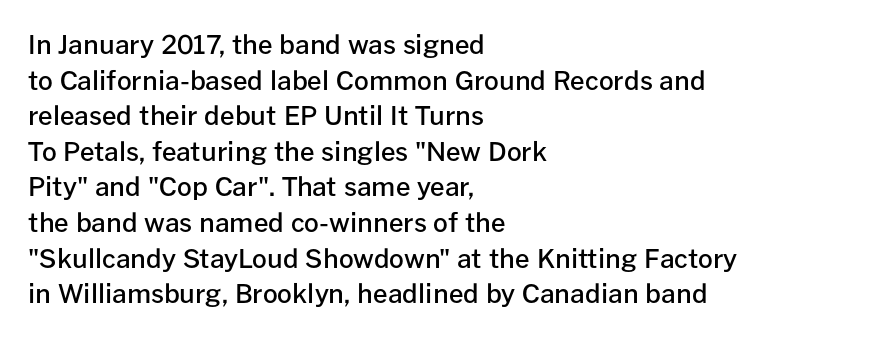
{"italic": "no", "bold": "semi", "underline": "no", "align": "left", "line_spacing": "normal", "line_spacing_ratio": 1.37, "letter_spacing": "normal", "letter_spacing_em": 0.0, "glyph_px": 26}
